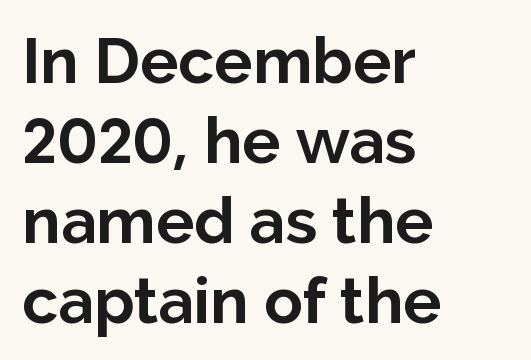
{"serif": "no", "italic": "no", "bold": "yes", "weight": "bold", "width": "normal", "stroke_contrast": "low", "x_height": "medium", "monospaced": "no", "underline": "no", "align": "left", "line_spacing": "normal", "line_spacing_ratio": 1.25, "letter_spacing": "normal", "letter_spacing_em": 0.0, "glyph_px": 64}
